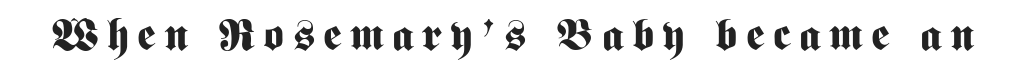
Upright lettering throughout. The sample has been set heavy, in full bold. No word sits above an underline. Serifs: no, the terminals of the letterforms are clean. The letters advance in unequal steps, a hallmark of proportional type.
